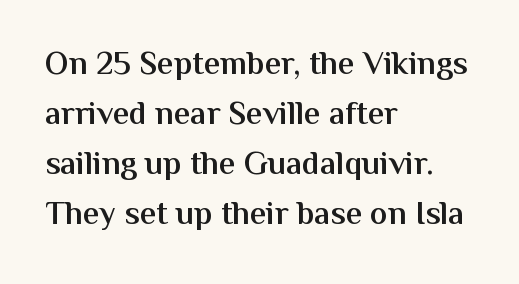
{"serif": "no", "italic": "no", "bold": "semi", "weight": "semibold", "width": "normal", "stroke_contrast": "medium", "x_height": "medium", "monospaced": "no", "underline": "no", "align": "left", "line_spacing": "normal", "line_spacing_ratio": 1.52, "letter_spacing": "normal", "letter_spacing_em": 0.0, "glyph_px": 33}
